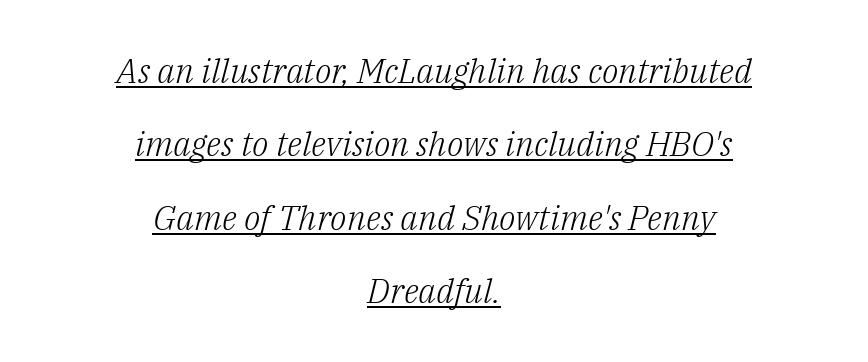
{"serif": "yes", "italic": "yes", "lean": "right", "slant_degrees": 14, "bold": "no", "weight": "light", "width": "normal", "stroke_contrast": "low", "x_height": "medium", "monospaced": "no", "underline": "yes", "align": "center", "line_spacing": "loose", "line_spacing_ratio": 2.16, "letter_spacing": "normal", "letter_spacing_em": 0.0, "glyph_px": 34}
